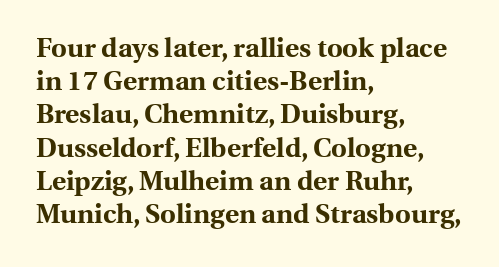
There is no visible air inserted between adjacent glyphs. In terms of weight, the rendering is a true, heavy bold. Visually the block forms a straight wall on the left and a jagged coastline on the right. Lines of text with bare space underneath. If you drew a line through each stem, it would be perfectly vertical.
